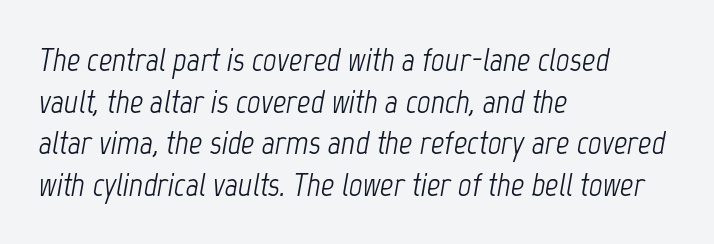
This sample is left-justified, so line endings fall wherever the words run out. This rendering leaves character spacing at its baseline value. Heaviness? Minimal to ordinary, like unemphasized prose. The font's italic variant was chosen for this text. Vertically, the passage feels balanced, rows spaced as you'd expect.
